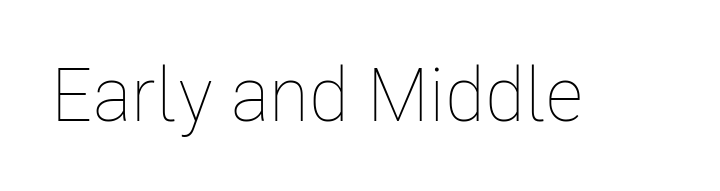
The face used here is proportionally spaced, like ordinary book or web type. Is the type heavy? It reads as light-to-regular instead. The lettering holds an erect, upright posture throughout. Compared with typical body copy, the letter spacing here is the same.
